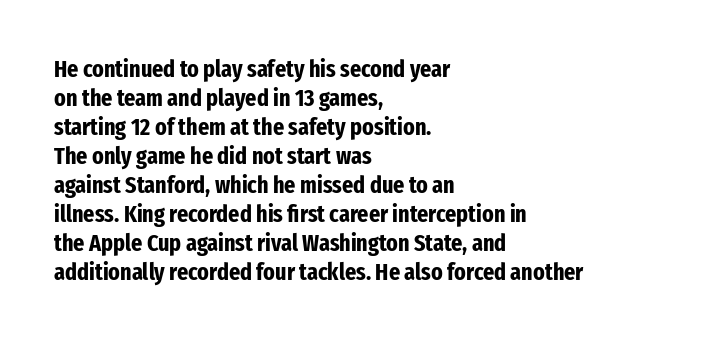
The image shows 24 px bold type, upright; set left-aligned, line spacing 1.21x, normal letter spacing, not underlined.
